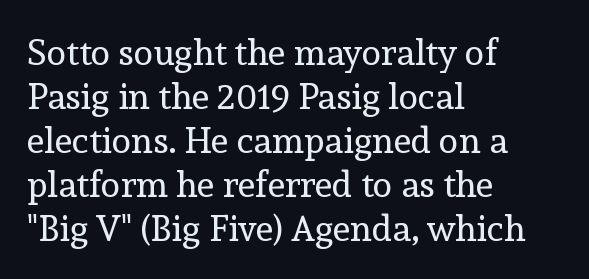
{"serif": "yes", "italic": "no", "bold": "no", "weight": "regular", "width": "normal", "x_height": "medium", "monospaced": "no", "underline": "no", "align": "left", "line_spacing_ratio": 1.22, "letter_spacing": "normal", "letter_spacing_em": 0.0, "glyph_px": 36}
